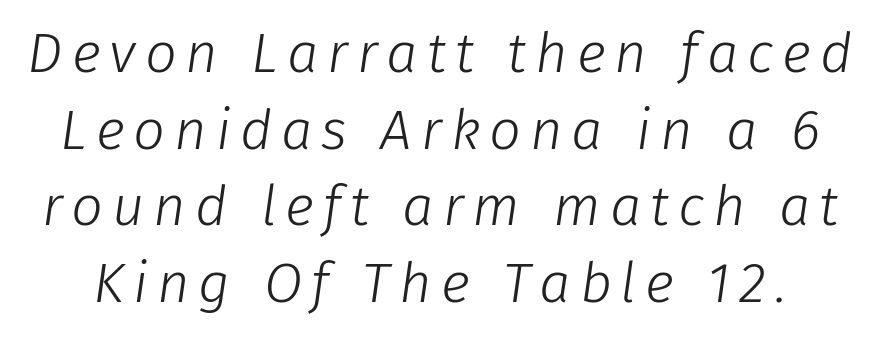
{"italic": "yes", "lean": "right", "slant_degrees": 8, "bold": "no", "weight": "light", "width": "normal", "stroke_contrast": "low", "x_height": "medium", "monospaced": "no", "underline": "no", "line_spacing": "normal", "line_spacing_ratio": 1.37, "glyph_px": 56}
